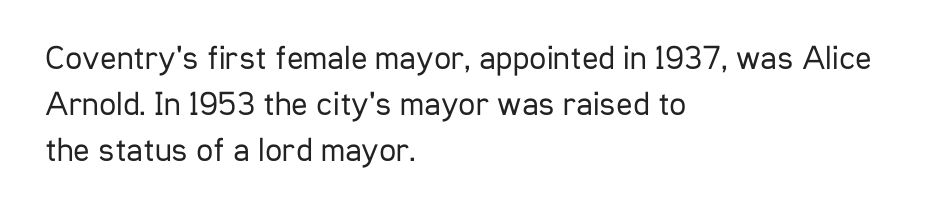
{"serif": "no", "italic": "no", "bold": "no", "weight": "regular", "width": "condensed", "stroke_contrast": "low", "x_height": "medium", "monospaced": "no", "underline": "no", "align": "left", "line_spacing": "normal", "line_spacing_ratio": 1.36, "letter_spacing": "normal", "letter_spacing_em": 0.0, "glyph_px": 34}
